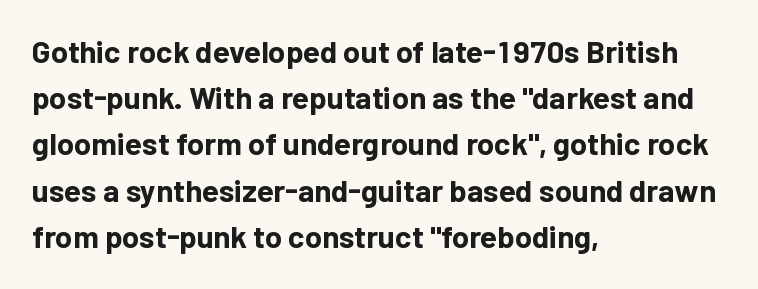
{"serif": "no", "italic": "no", "bold": "yes", "weight": "bold", "width": "normal", "stroke_contrast": "low", "x_height": "medium", "monospaced": "no", "underline": "no", "align": "left", "line_spacing": "normal", "line_spacing_ratio": 1.49, "letter_spacing": "normal", "letter_spacing_em": 0.0, "glyph_px": 31}
